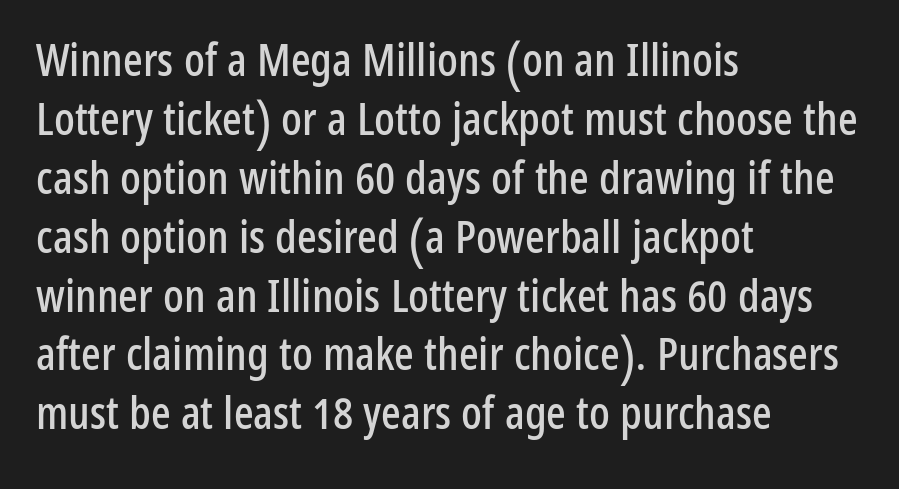
{"serif": "no", "italic": "no", "width": "condensed", "stroke_contrast": "low", "x_height": "medium", "monospaced": "no", "underline": "no", "align": "left", "line_spacing": "normal", "line_spacing_ratio": 1.28, "letter_spacing": "normal", "letter_spacing_em": 0.0, "glyph_px": 46}
